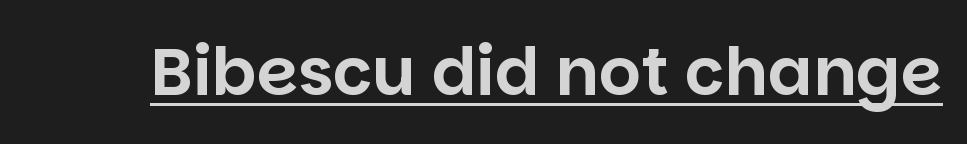
Q: Is the text italic (slanted)? A: No, it is upright.
Q: Is the typeface a serif or a sans-serif typeface? A: Sans-serif.
Q: Is the text underlined? A: Yes.
Q: Is the spacing between letters normal or unusually wide? A: Normal.
Q: Width (condensed, normal, or wide)? A: Normal.
Q: Stroke contrast? A: Low.
Q: x-height? A: Large.
Q: Monospaced? A: No.
